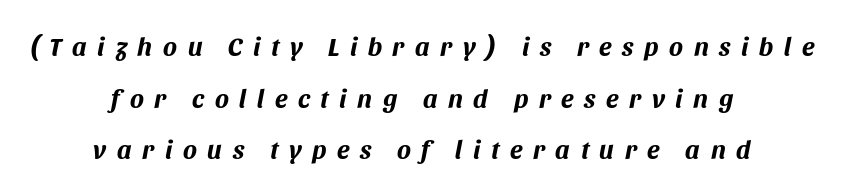
Q: Is the text bold? A: Yes.
Q: Is the text italic (slanted)? A: Yes, it leans right by about 11 degrees.
Q: Is the text underlined? A: No.
Q: How is the paragraph aligned? A: Centered.
Q: Is the spacing between letters normal or unusually wide? A: Unusually wide.
Q: Is the spacing between lines tight, normal or loose? A: Loose.
